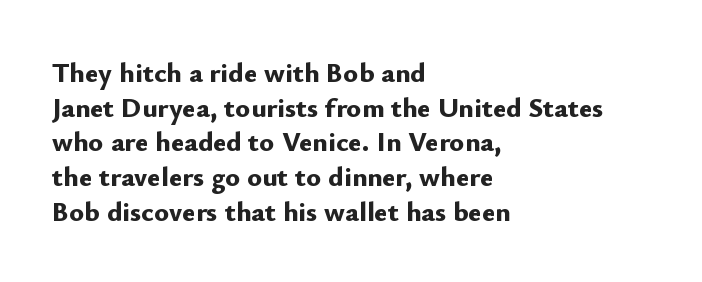
The image shows 28 px bold sans-serif type, upright; set left-aligned, line spacing 1.24x, normal letter spacing, not underlined; low stroke contrast and a small x-height.
